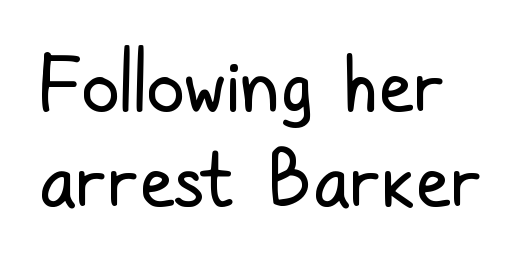
{"serif": "no", "italic": "no", "bold": "no", "weight": "regular", "width": "condensed", "stroke_contrast": "low", "x_height": "medium", "monospaced": "no", "underline": "no", "line_spacing_ratio": 1.24, "letter_spacing": "normal", "letter_spacing_em": 0.0, "glyph_px": 77}
